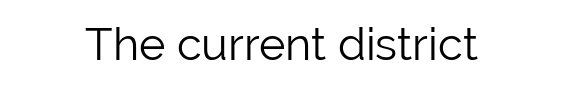
{"serif": "no", "italic": "no", "bold": "no", "weight": "light", "width": "normal", "stroke_contrast": "low", "x_height": "medium", "monospaced": "no", "underline": "no", "align": "center", "letter_spacing": "normal", "letter_spacing_em": 0.0, "glyph_px": 45}
